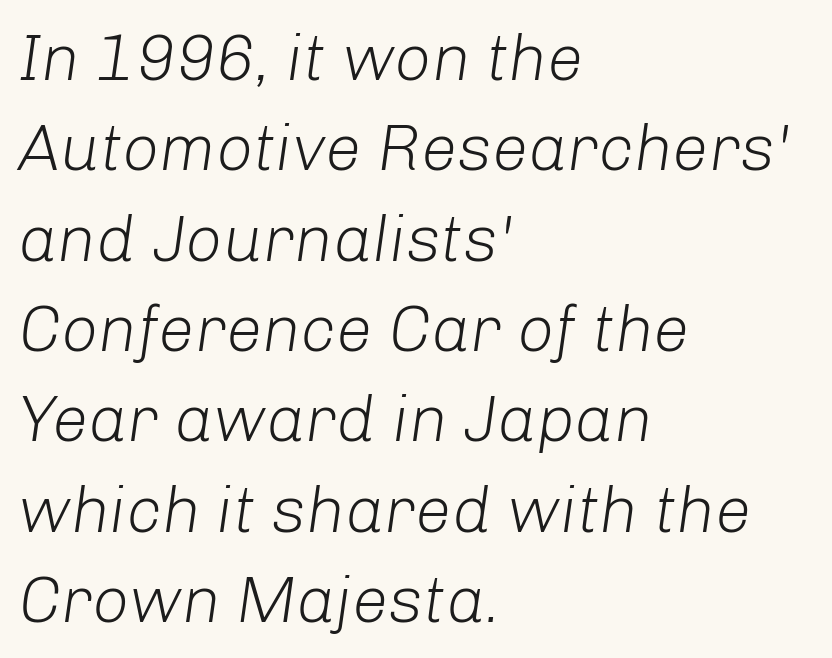
The image shows 65 px light type, italic (leaning right); set left-aligned, normal line spacing (1.39x), normal letter spacing, not underlined; low stroke contrast and a medium x-height.
